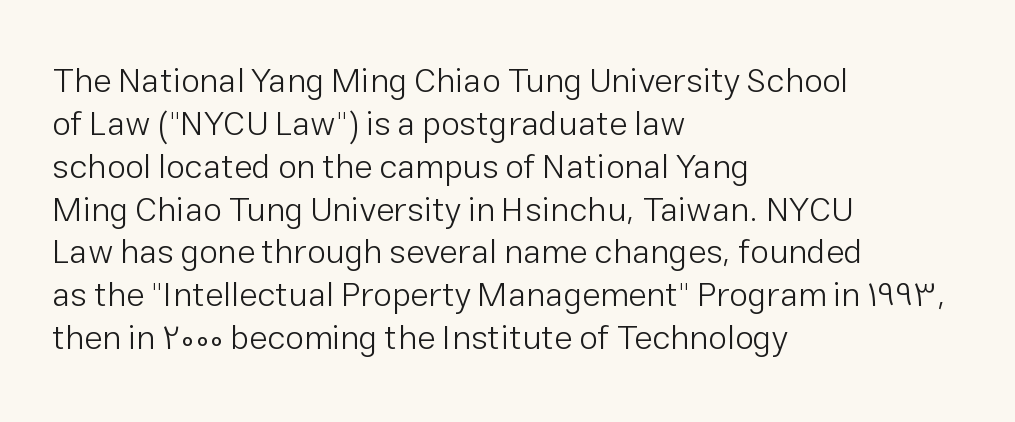
{"serif": "no", "italic": "no", "bold": "no", "weight": "light", "width": "normal", "stroke_contrast": "low", "x_height": "medium", "monospaced": "no", "underline": "no", "align": "left", "line_spacing": "normal", "line_spacing_ratio": 1.26, "letter_spacing": "normal", "letter_spacing_em": 0.0, "glyph_px": 34}
